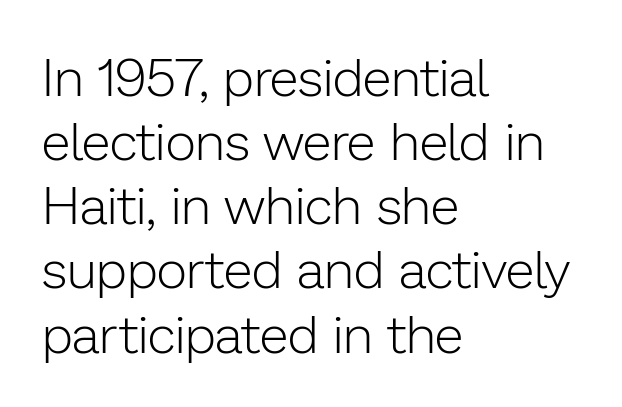
Q: Is the text bold? A: No.
Q: Is the text italic (slanted)? A: No, it is upright.
Q: Is the typeface a serif or a sans-serif typeface? A: Sans-serif.
Q: Is the text underlined? A: No.
Q: How is the paragraph aligned? A: Left-aligned.
Q: Is the spacing between letters normal or unusually wide? A: Normal.
Q: Width (condensed, normal, or wide)? A: Normal.
Q: Stroke contrast? A: Low.
Q: x-height? A: Medium.
Q: Monospaced? A: No.
